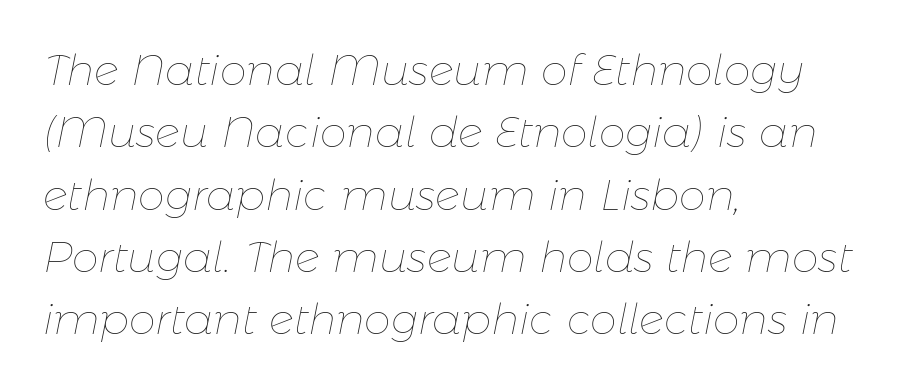
When letters slant like this, we call the style italic. This rendering uses left alignment, leaving the right contour irregular. The face used here is proportionally spaced, like ordinary book or web type. Nobody drew a line under any word here. There is no visible air inserted between adjacent glyphs. Vertical spacing — default.
